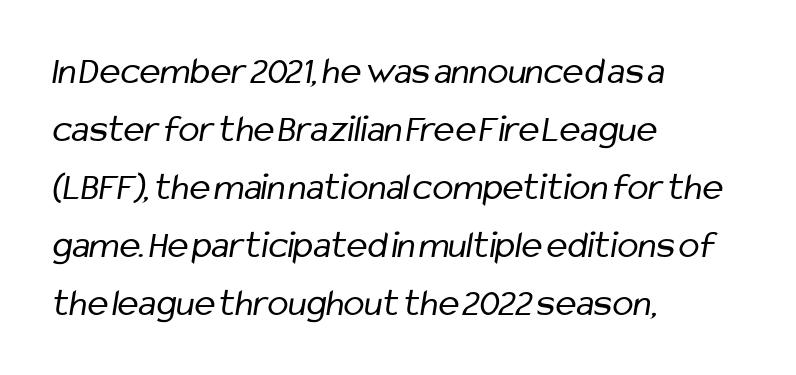
Are there feet on the stems? There aren't — it's a sans. The paragraph has a hard left edge and a soft right edge. Note the varied advance widths — an 'i' is clearly narrower than an 'm'. Reading down the column, the eye jumps a familiar distance to each next line.
